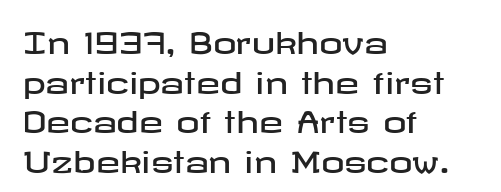
The image shows 29 px wide sans-serif type, upright; set left-aligned, normal line spacing (1.37x), normal letter spacing, not underlined; low stroke contrast and a medium x-height.
